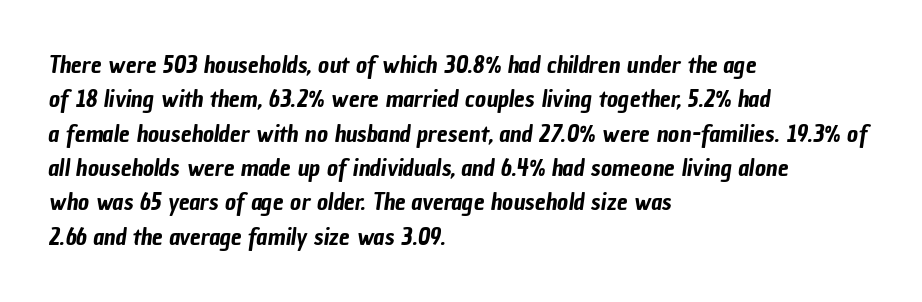
Every row of glyphs begins at an identical x-position on the left. The face used here is rendered with its standard letterfit. Leading matches the norm, producing a regular column. Plain, unruled lines of type.
